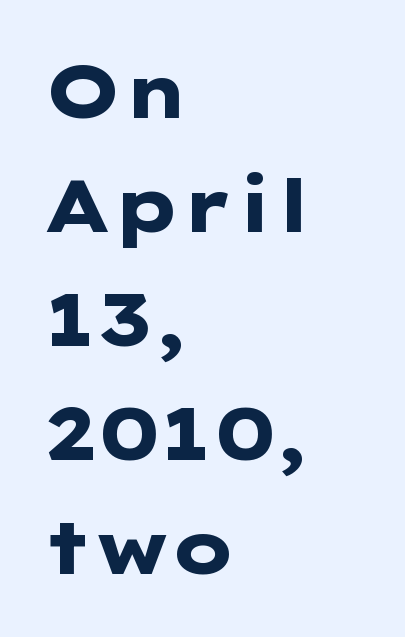
Q: Is the text bold? A: Yes.
Q: Is the text italic (slanted)? A: No, it is upright.
Q: Is the typeface a serif or a sans-serif typeface? A: Sans-serif.
Q: Is the text underlined? A: No.
Q: How is the paragraph aligned? A: Left-aligned.
Q: Is the spacing between letters normal or unusually wide? A: Normal.
Q: Is the spacing between lines tight, normal or loose? A: Normal.
Q: Width (condensed, normal, or wide)? A: Wide.
Q: Stroke contrast? A: Low.
Q: x-height? A: Medium.
